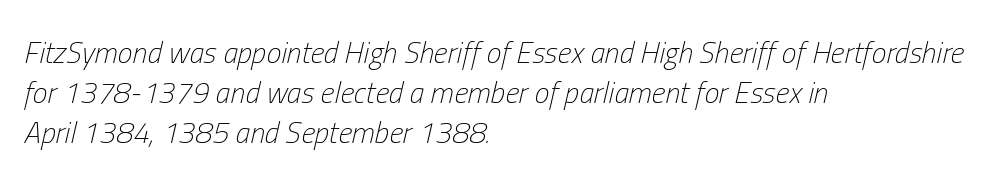
Q: Is the text bold? A: No.
Q: Is the text italic (slanted)? A: Yes, it leans right by about 13 degrees.
Q: Is the text underlined? A: No.
Q: How is the paragraph aligned? A: Left-aligned.
Q: Is the spacing between letters normal or unusually wide? A: Normal.
Q: Is the spacing between lines tight, normal or loose? A: Normal.
Q: Width (condensed, normal, or wide)? A: Condensed.
Q: Stroke contrast? A: Low.
Q: x-height? A: Medium.
Q: Monospaced? A: No.
